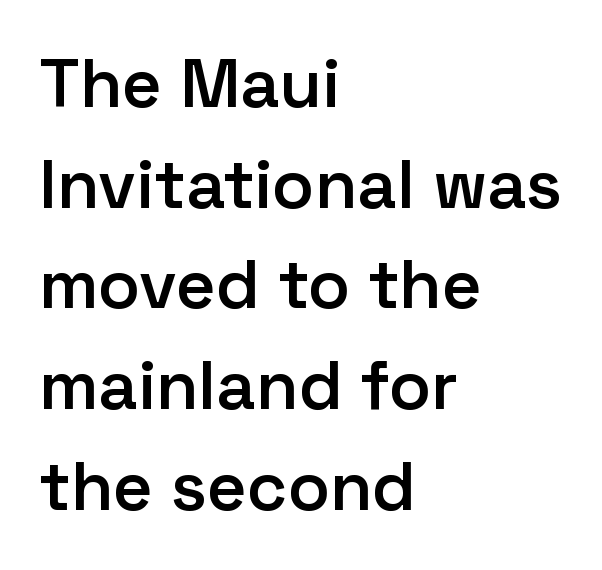
Characters remain perfectly vertical along every line. Stroke thickness is moderately raised; the sample reads as semibold. The letters carry no serifs — their stems end cleanly without finishing strokes. Clear beneath every line of the passage.
